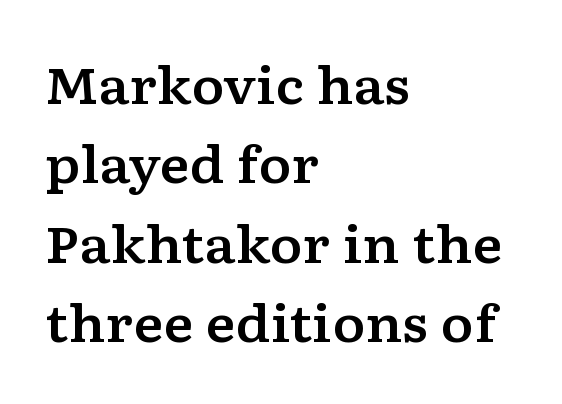
{"serif": "yes", "italic": "no", "width": "wide", "stroke_contrast": "low", "x_height": "medium", "monospaced": "no", "underline": "no", "align": "left", "line_spacing": "normal", "line_spacing_ratio": 1.59, "letter_spacing": "normal", "letter_spacing_em": 0.0, "glyph_px": 50}
